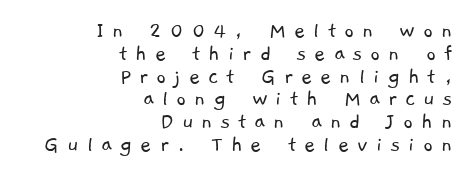
{"bold": "no", "underline": "no", "align": "right", "line_spacing": "tight", "line_spacing_ratio": 0.95, "letter_spacing": "wide", "letter_spacing_em": 0.33, "glyph_px": 24}
